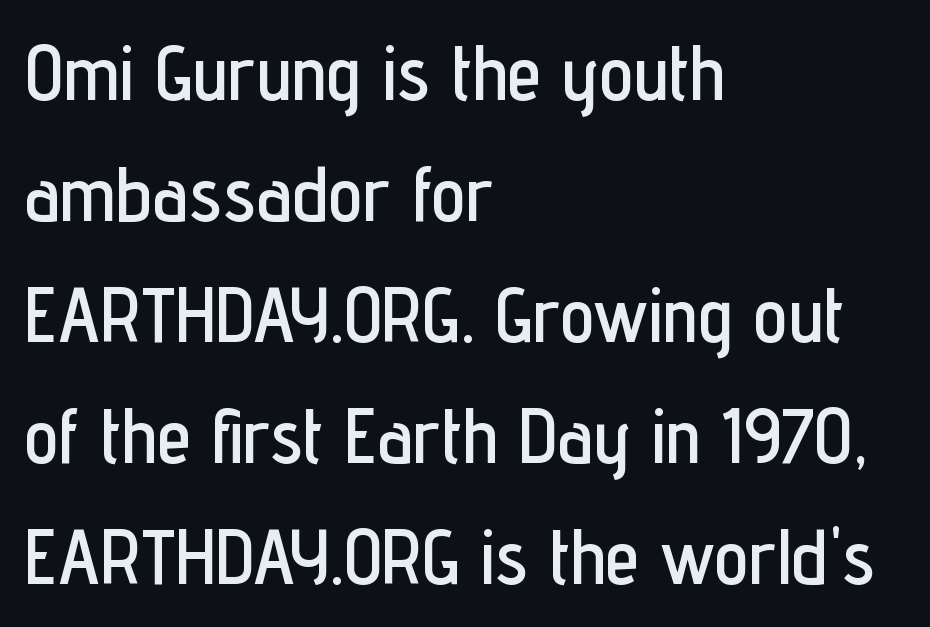
Q: Is the text italic (slanted)? A: No, it is upright.
Q: Is the typeface a serif or a sans-serif typeface? A: Sans-serif.
Q: Is the text underlined? A: No.
Q: How is the paragraph aligned? A: Left-aligned.
Q: Is the spacing between letters normal or unusually wide? A: Normal.
Q: Is the spacing between lines tight, normal or loose? A: Normal.
Q: Width (condensed, normal, or wide)? A: Condensed.
Q: Stroke contrast? A: Low.
Q: x-height? A: Medium.
Q: Monospaced? A: No.
